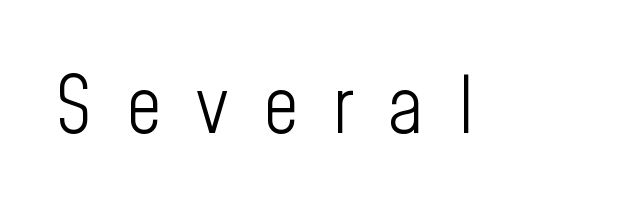
These lines were composed using upright roman letters. Each letter keeps its own natural width here, so spacing adapts to shape. Note: no serifs on the glyphs. The words here are not underlined. Letter spacing: wide.
